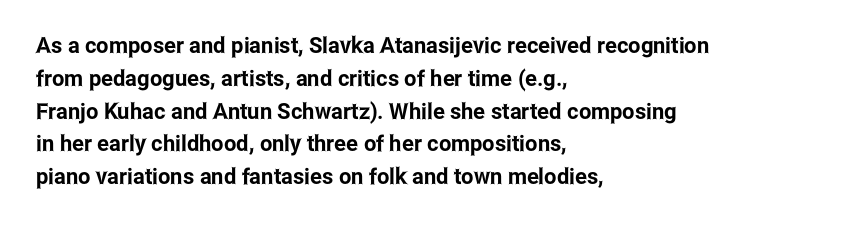
Q: Is the text italic (slanted)? A: No, it is upright.
Q: Is the text underlined? A: No.
Q: How is the paragraph aligned? A: Left-aligned.
Q: Is the spacing between letters normal or unusually wide? A: Normal.
Q: Is the spacing between lines tight, normal or loose? A: Normal.
